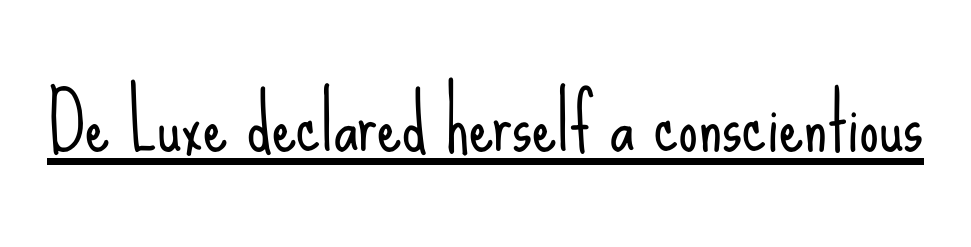
The image shows 78 px light, condensed sans-serif type, upright; set normal letter spacing, underlined; low stroke contrast and a small x-height.
